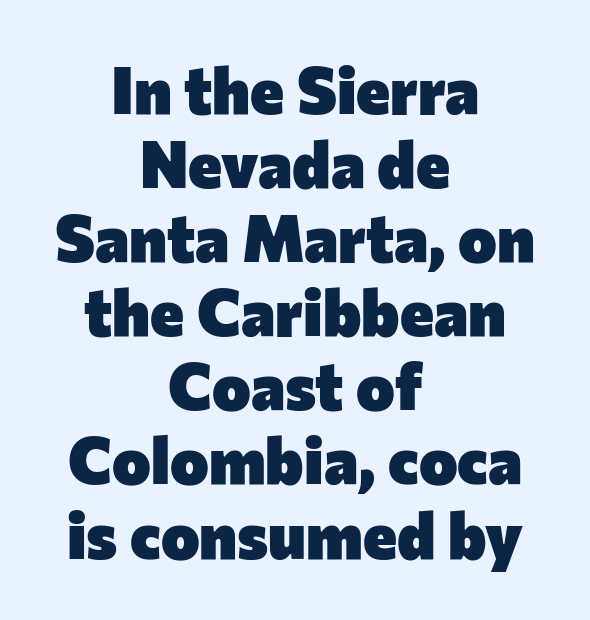
The image shows 65 px heavy sans-serif type, upright; set centered, tight line spacing (1.14x), normal letter spacing, not underlined; low stroke contrast and a medium x-height.
